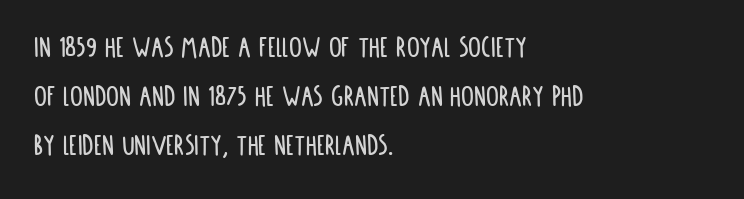
Which margin do the lines hug? The left one — the right edge is uneven. The typography opts for an upright posture over an oblique one. Check under the words: just untouched page. Horizontal bands of white between lines are of average thickness.
